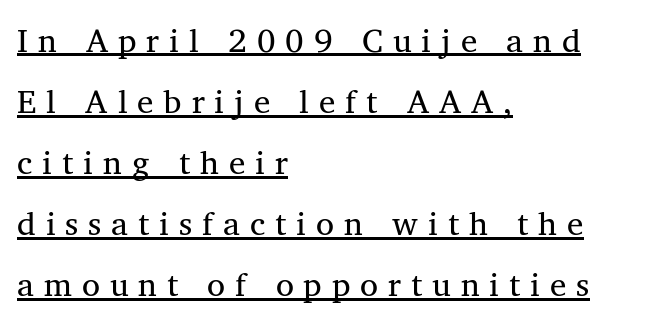
Q: Is the text bold? A: No.
Q: Is the typeface a serif or a sans-serif typeface? A: Serif.
Q: Is the text underlined? A: Yes.
Q: How is the paragraph aligned? A: Left-aligned.
Q: Is the spacing between letters normal or unusually wide? A: Unusually wide.
Q: Width (condensed, normal, or wide)? A: Normal.
Q: Stroke contrast? A: Medium.
Q: x-height? A: Medium.
Q: Monospaced? A: No.
